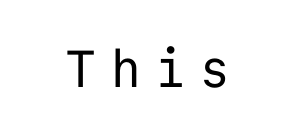
The image shows 52 px regular-weight sans-serif type, upright, monospaced; set unusually wide letter spacing (+0.26 em), not underlined; low stroke contrast and a medium x-height.
